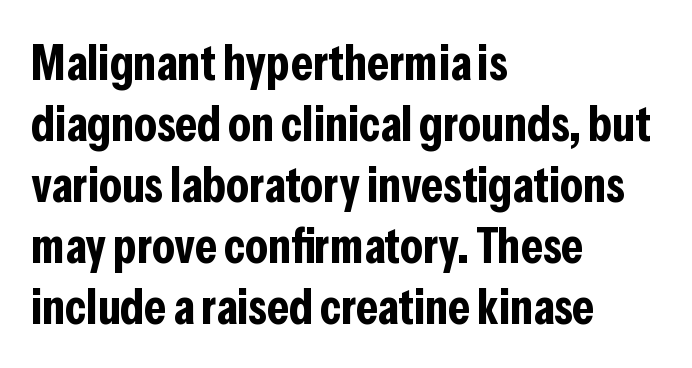
Q: Is the text bold? A: Yes.
Q: Is the text italic (slanted)? A: No, it is upright.
Q: Is the typeface a serif or a sans-serif typeface? A: Sans-serif.
Q: Is the text underlined? A: No.
Q: How is the paragraph aligned? A: Left-aligned.
Q: Is the spacing between letters normal or unusually wide? A: Normal.
Q: Width (condensed, normal, or wide)? A: Condensed.
Q: Stroke contrast? A: Low.
Q: x-height? A: Medium.
Q: Monospaced? A: No.
